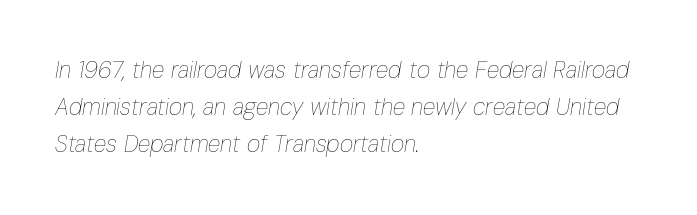
The lines are quadded left. Each row of text sits above clean, open space. Letters have the restrained weight of plain body copy at most. The font's italic variant was chosen for this text.
